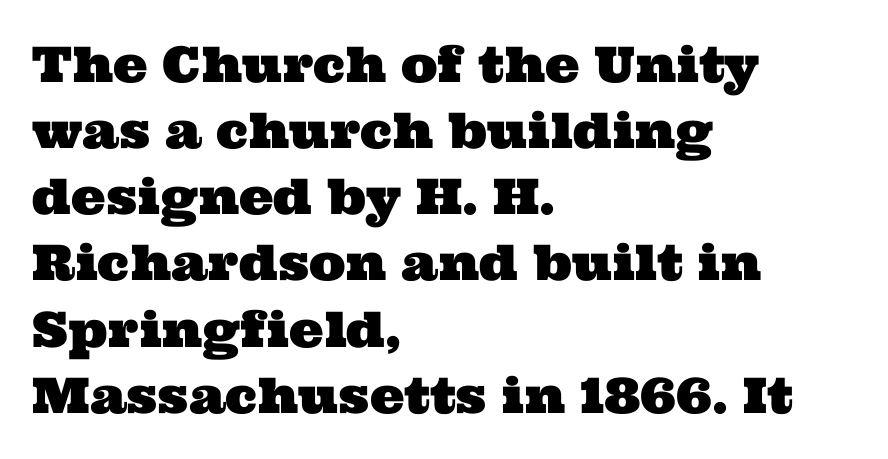
The image shows 49 px wide serif type; set left-aligned, normal line spacing (1.35x), normal letter spacing, not underlined; medium stroke contrast and a medium x-height.
